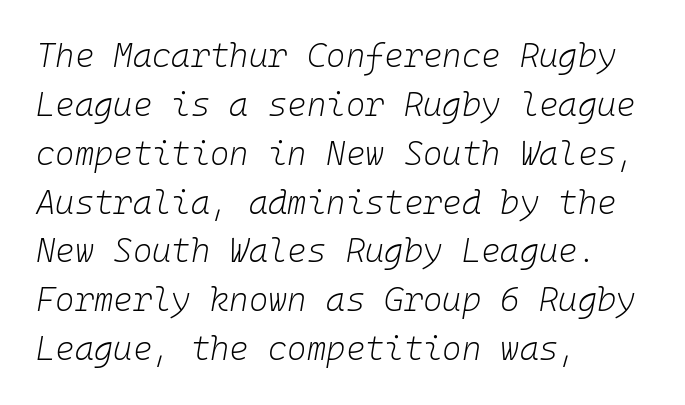
The image shows 33 px light type, italic (leaning right), monospaced; set left-aligned, normal line spacing (1.48x), normal letter spacing, not underlined; low stroke contrast and a medium x-height.
